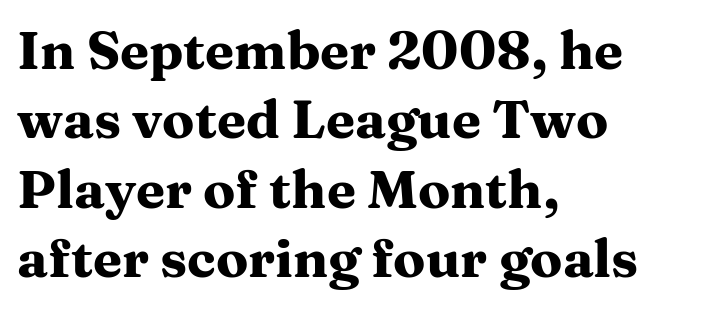
{"serif": "yes", "italic": "no", "bold": "yes", "weight": "heavy", "width": "wide", "stroke_contrast": "medium", "x_height": "medium", "monospaced": "no", "underline": "no", "align": "left", "line_spacing": "normal", "line_spacing_ratio": 1.31, "letter_spacing": "normal", "letter_spacing_em": 0.0, "glyph_px": 53}
